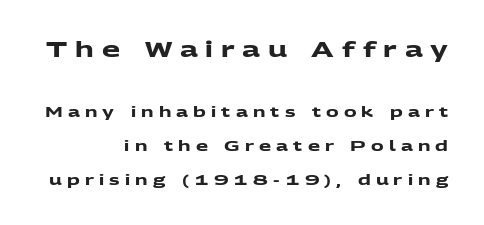
The image shows 21 px bold type; set right-aligned, loose line spacing (2.41x), unusually wide letter spacing (+0.37 em), not underlined; the first (top) block is 1.5x larger.
